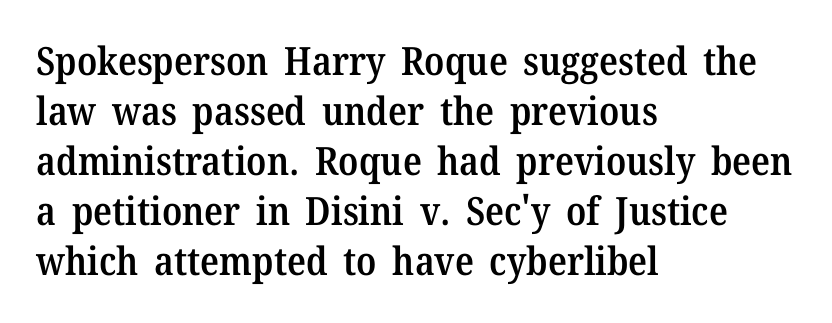
Q: Is the text bold? A: Semi-bold.
Q: Is the text italic (slanted)? A: No, it is upright.
Q: Is the typeface a serif or a sans-serif typeface? A: Serif.
Q: Is the text underlined? A: No.
Q: How is the paragraph aligned? A: Left-aligned.
Q: Is the spacing between letters normal or unusually wide? A: Normal.
Q: Is the spacing between lines tight, normal or loose? A: Normal.
Q: Width (condensed, normal, or wide)? A: Normal.
Q: Stroke contrast? A: Medium.
Q: x-height? A: Medium.
Q: Monospaced? A: No.
